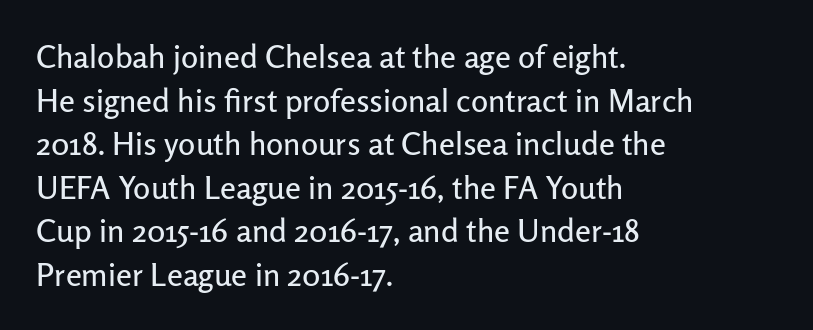
The image shows 32 px sans-serif type, upright; set left-aligned, normal line spacing (1.36x), normal letter spacing, not underlined; low stroke contrast and a medium x-height.
